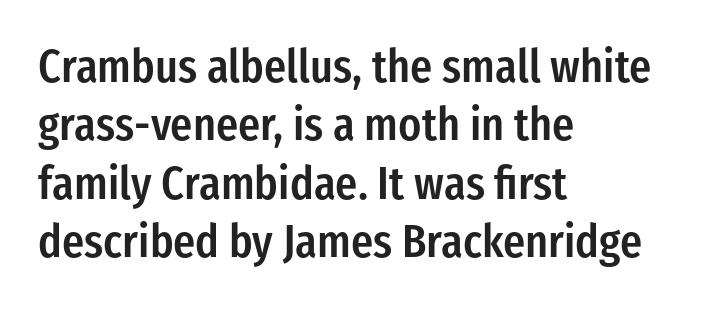
Q: Is the text bold? A: Semi-bold.
Q: Is the text italic (slanted)? A: No, it is upright.
Q: Is the typeface a serif or a sans-serif typeface? A: Sans-serif.
Q: Is the text underlined? A: No.
Q: How is the paragraph aligned? A: Left-aligned.
Q: Is the spacing between letters normal or unusually wide? A: Normal.
Q: Is the spacing between lines tight, normal or loose? A: Normal.
Q: Width (condensed, normal, or wide)? A: Condensed.
Q: Stroke contrast? A: Low.
Q: x-height? A: Medium.
Q: Monospaced? A: No.
